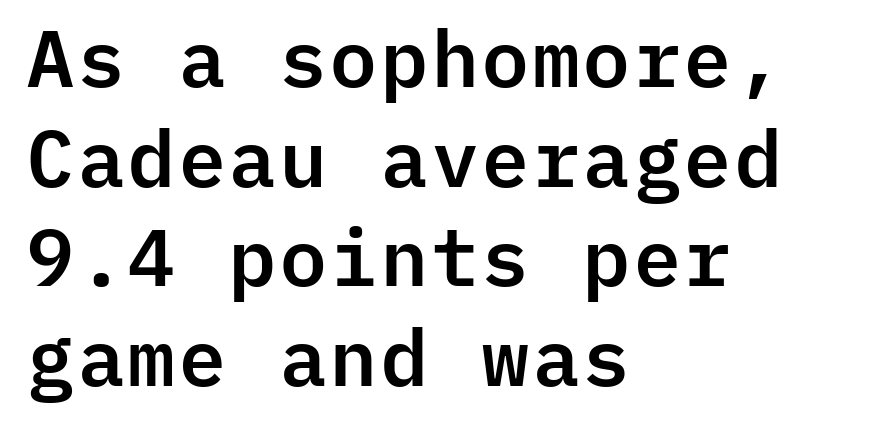
Check where the strokes stop: nothing finishes them off — pure sans. Spacing verdict: monospaced, one width for all characters. In terms of posture, this sample is upright. The vertical gap from one line to the next is medium. Reading down the block, your eye returns to a fixed left position each line.
